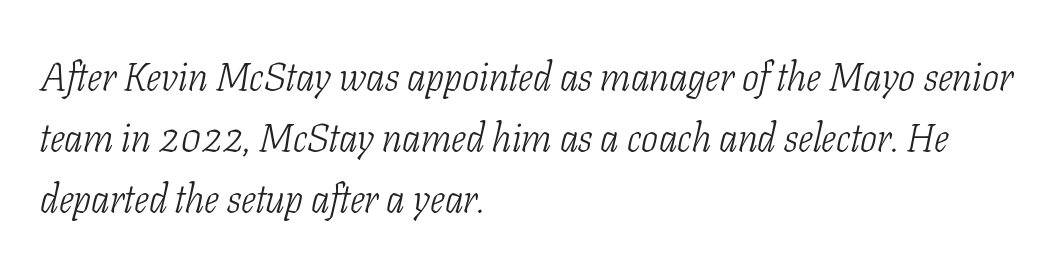
The image shows 40 px light, condensed serif type, italic (leaning right); set left-aligned, normal line spacing (1.53x), normal letter spacing, not underlined; low stroke contrast and a medium x-height.
